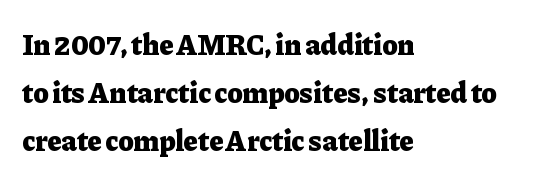
Caption: standard tracking, unaltered. Leftover space on each line is placed entirely after the last word. The words here are not underlined. Leading matches the norm, producing a regular column. Regarding serifs, this sample has them.
